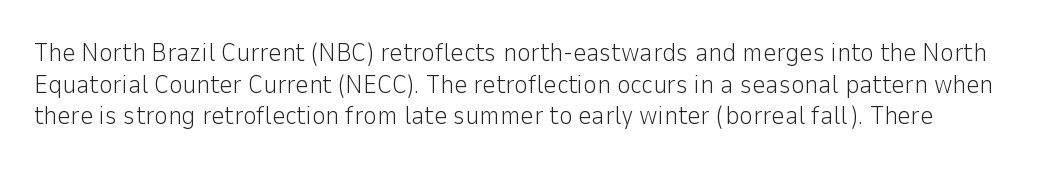
The image shows 26 px text type, upright; set line spacing 1.22x, normal letter spacing, not underlined.
